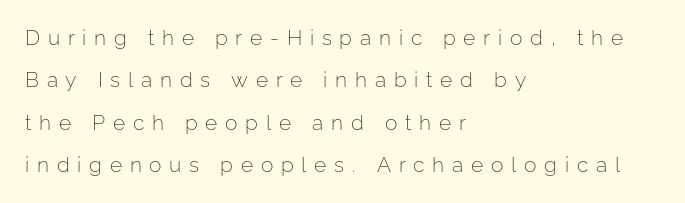
The image shows 21 px text type, upright; set left-aligned, loose line spacing (2.02x), unusually wide letter spacing (+0.37 em), not underlined.
